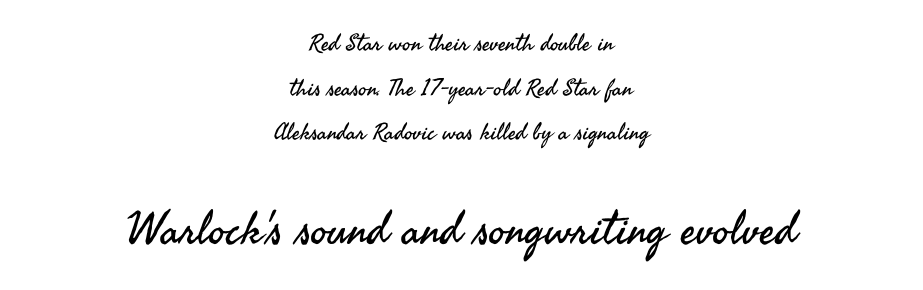
Q: Is the text bold? A: No.
Q: Is the text italic (slanted)? A: Yes.
Q: Is the typeface a serif or a sans-serif typeface? A: Sans-serif.
Q: Is the text underlined? A: No.
Q: How is the paragraph aligned? A: Centered.
Q: Is the spacing between letters normal or unusually wide? A: Normal.
Q: Is the spacing between lines tight, normal or loose? A: Loose.
Q: Which block of text is set in a larger size, the first (top) or the second (bottom)? A: The second (bottom) one.
Q: Width (condensed, normal, or wide)? A: Normal.
Q: Stroke contrast? A: Medium.
Q: x-height? A: Small.
Q: Monospaced? A: No.
